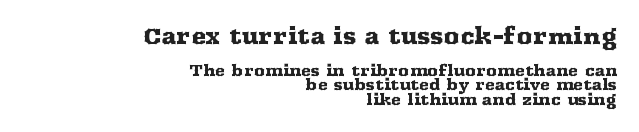
The lettering holds an erect, upright posture throughout. In terms of letterspacing, this is plain default setting. Reading down the block, your eye finds every line finishing at a fixed right position. The line-height multiplier appears low, near solid setting.
